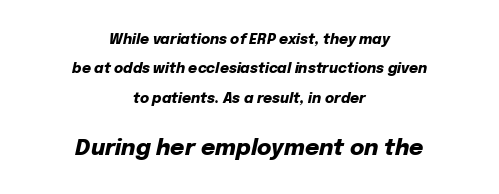
The image shows 22 px bold type, italic (leaning right); set centered, loose line spacing (2.09x), normal letter spacing, not underlined; the second (bottom) block is 1.57x larger.
